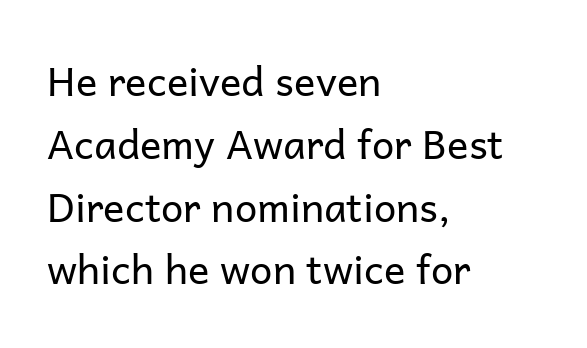
Q: Is the text bold? A: No.
Q: Is the text italic (slanted)? A: No, it is upright.
Q: Is the typeface a serif or a sans-serif typeface? A: Sans-serif.
Q: Is the text underlined? A: No.
Q: How is the paragraph aligned? A: Left-aligned.
Q: Is the spacing between letters normal or unusually wide? A: Normal.
Q: Is the spacing between lines tight, normal or loose? A: Normal.
Q: Width (condensed, normal, or wide)? A: Normal.
Q: Stroke contrast? A: Low.
Q: x-height? A: Medium.
Q: Monospaced? A: No.
